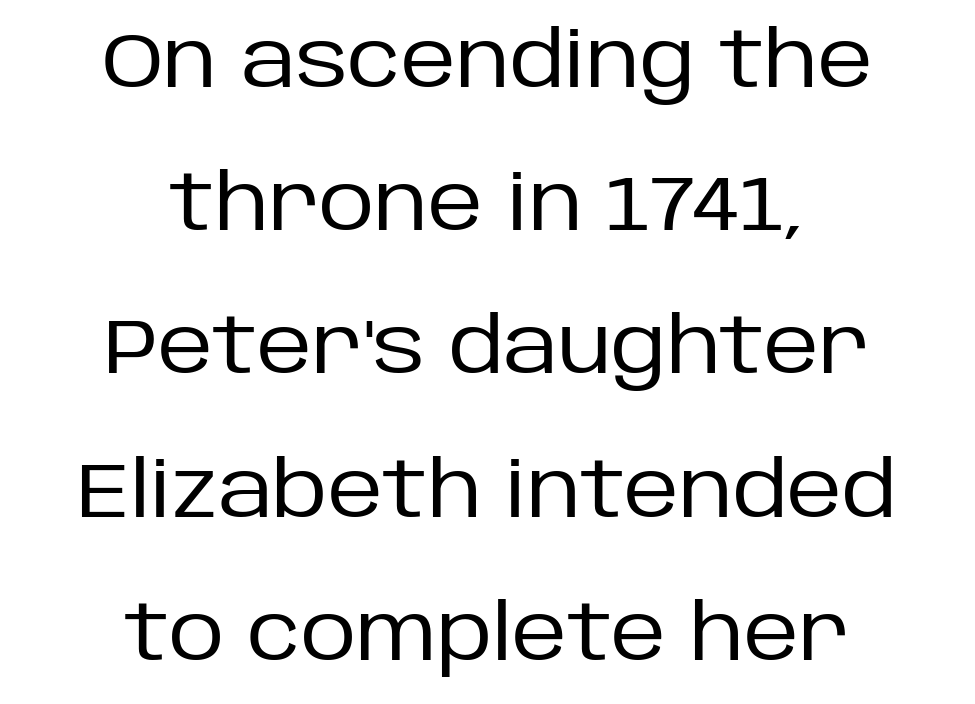
Leftover space on each line is divided equally before and after the words. The foot of each line stays bare and open. Does extra space separate the letters? No, they use regular spacing. The face used here is proportionally spaced, like ordinary book or web type. Vertical strokes here are truly vertical.
